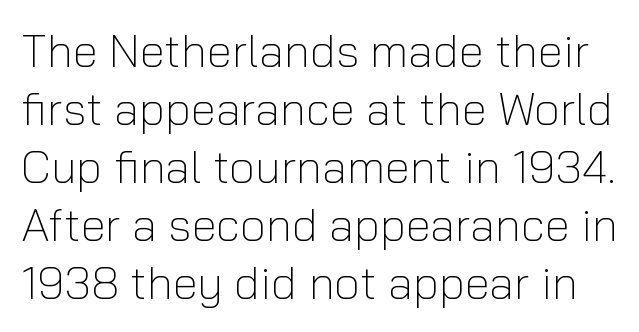
Q: Is the text bold? A: No.
Q: Is the text italic (slanted)? A: No, it is upright.
Q: Is the typeface a serif or a sans-serif typeface? A: Sans-serif.
Q: Is the text underlined? A: No.
Q: Is the spacing between letters normal or unusually wide? A: Normal.
Q: Is the spacing between lines tight, normal or loose? A: Normal.
Q: Width (condensed, normal, or wide)? A: Normal.
Q: Stroke contrast? A: Low.
Q: x-height? A: Medium.
Q: Monospaced? A: No.
